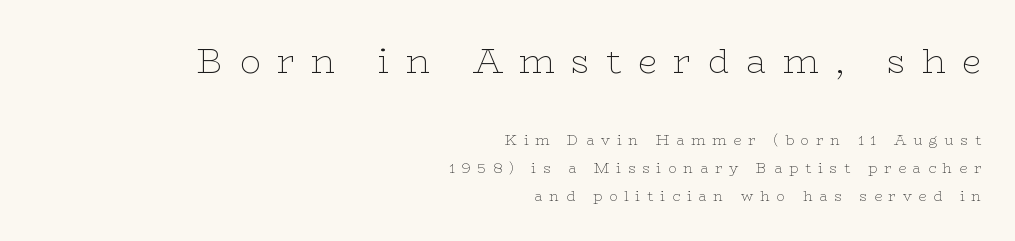
These lines are rendered in a variable-pitch font. The type sits square on the baseline with zero lean. The designer gave the opening block more size than the closing block. No letter is thick-stroked: the sample isn't bold. The lines are spread far apart with generous leading. Right-aligned paragraph, ragged on the left.
